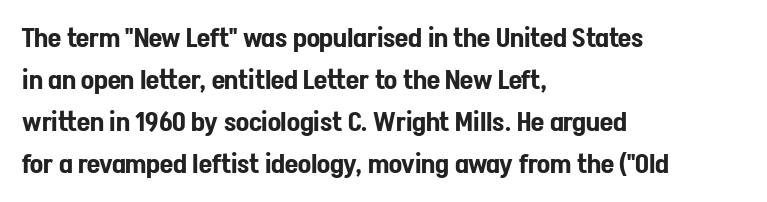
Q: Is the text italic (slanted)? A: No, it is upright.
Q: Is the text underlined? A: No.
Q: How is the paragraph aligned? A: Left-aligned.
Q: Is the spacing between letters normal or unusually wide? A: Normal.
Q: Is the spacing between lines tight, normal or loose? A: Normal.
